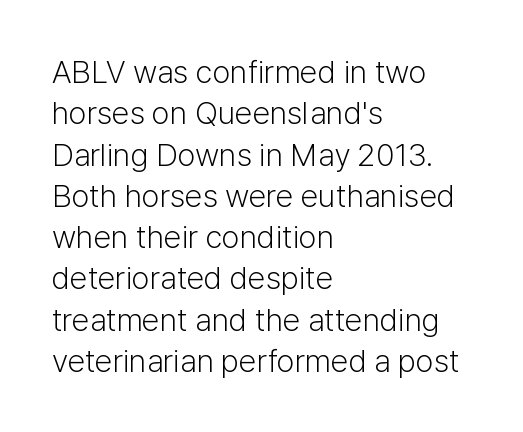
{"serif": "no", "italic": "no", "bold": "no", "weight": "light", "width": "normal", "stroke_contrast": "low", "x_height": "medium", "monospaced": "no", "underline": "no", "align": "left", "line_spacing": "normal", "line_spacing_ratio": 1.29, "letter_spacing": "normal", "letter_spacing_em": 0.0, "glyph_px": 32}
